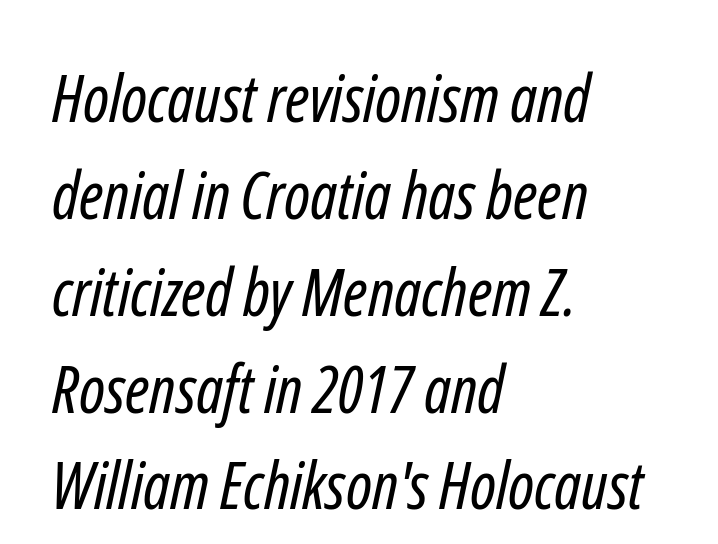
The image shows 65 px regular-weight, condensed sans-serif type; set left-aligned, normal line spacing (1.49x), normal letter spacing, not underlined; low stroke contrast and a medium x-height.
